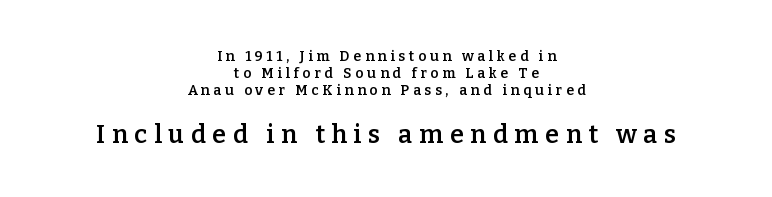
The image shows 25 px text type, upright; set centered, line spacing 1.23x, unusually wide letter spacing (+0.27 em), not underlined; the second (bottom) block is 1.79x larger.
